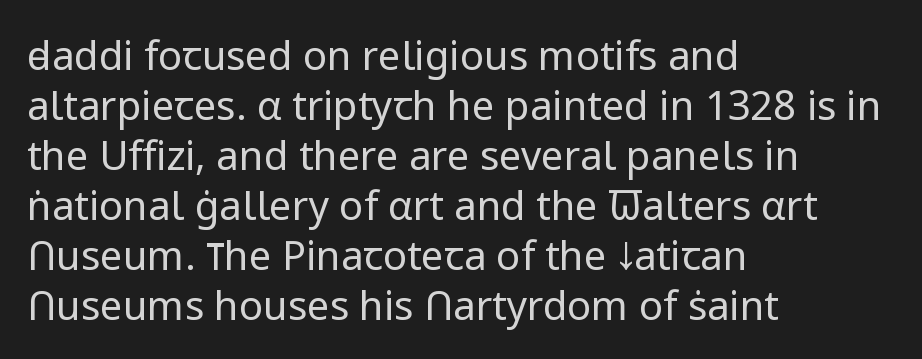
Q: Is the text bold? A: No.
Q: Is the text italic (slanted)? A: No, it is upright.
Q: Is the typeface a serif or a sans-serif typeface? A: Sans-serif.
Q: Is the text underlined? A: No.
Q: How is the paragraph aligned? A: Left-aligned.
Q: Is the spacing between letters normal or unusually wide? A: Normal.
Q: Is the spacing between lines tight, normal or loose? A: Normal.
Q: Width (condensed, normal, or wide)? A: Normal.
Q: Stroke contrast? A: Low.
Q: x-height? A: Medium.
Q: Monospaced? A: No.
